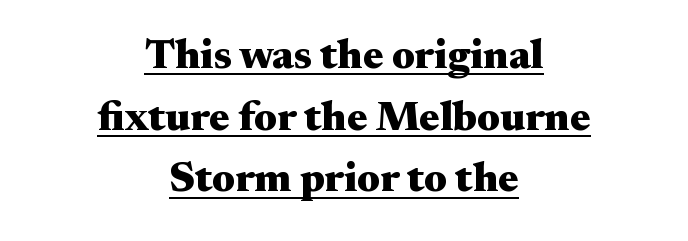
The image shows 42 px heavy, wide serif type, upright; set centered, normal line spacing (1.47x), normal letter spacing, underlined; medium stroke contrast and a small x-height.
